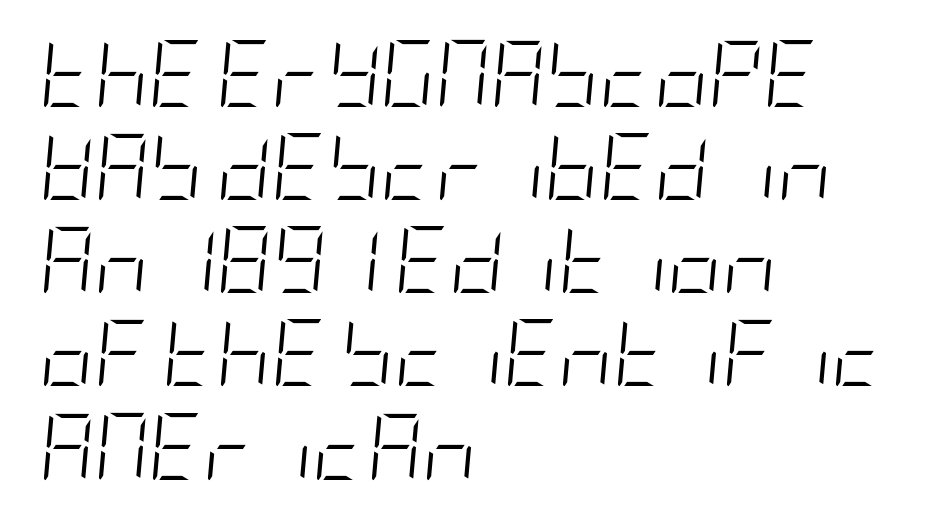
Q: Is the text bold? A: No.
Q: Is the text italic (slanted)? A: Yes, it leans right by about 5 degrees.
Q: Is the text underlined? A: No.
Q: How is the paragraph aligned? A: Left-aligned.
Q: Is the spacing between letters normal or unusually wide? A: Normal.
Q: Is the spacing between lines tight, normal or loose? A: Normal.
Q: Width (condensed, normal, or wide)? A: Condensed.
Q: Stroke contrast? A: Low.
Q: x-height? A: Large.
